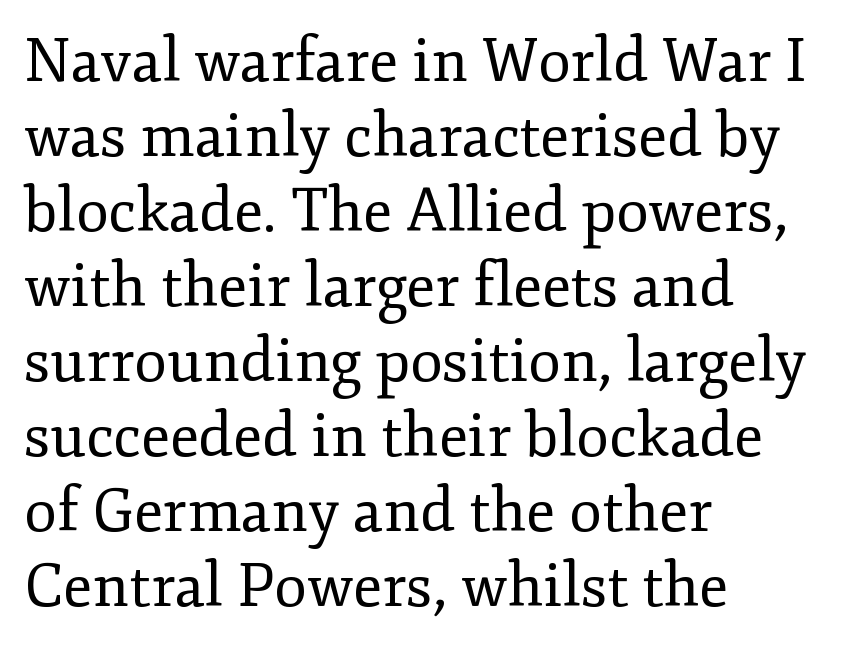
This rendering features lettering with no underline. This sample uses an upright cut, with every glyph sitting square on the baseline. The lines sit at an ordinary, default distance from one another. What stands out about the letter spacing? Nothing — it is the standard amount. A classic flush-left, rag-right setting is used for this passage.
